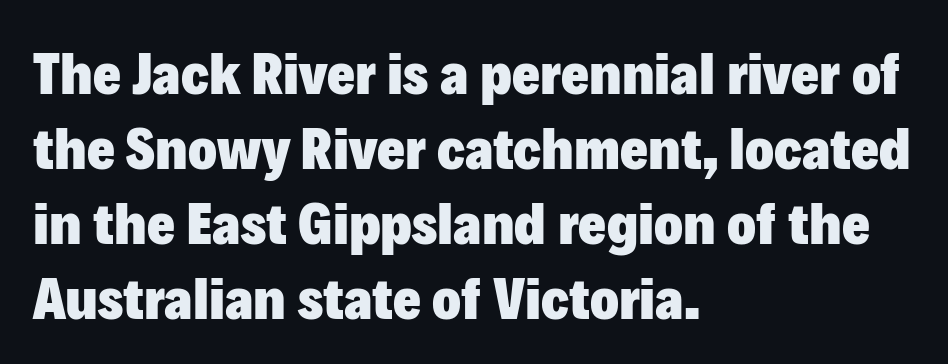
Underline: absent. Proportional: the letters do not fall into vertical columns. Emphasis by weight is at full strength: bold. Casual observation: everything's shoved over to the left.
